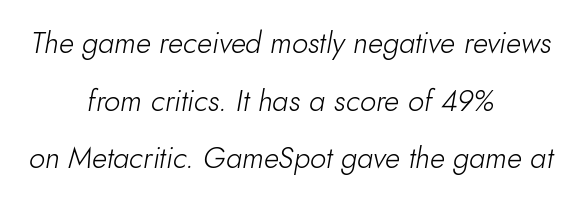
Q: Is the text bold? A: No.
Q: Is the text italic (slanted)? A: Yes, it leans right by about 10 degrees.
Q: Is the text underlined? A: No.
Q: How is the paragraph aligned? A: Centered.
Q: Is the spacing between letters normal or unusually wide? A: Normal.
Q: Is the spacing between lines tight, normal or loose? A: Loose.
Q: Width (condensed, normal, or wide)? A: Normal.
Q: Stroke contrast? A: Low.
Q: x-height? A: Small.
Q: Monospaced? A: No.
